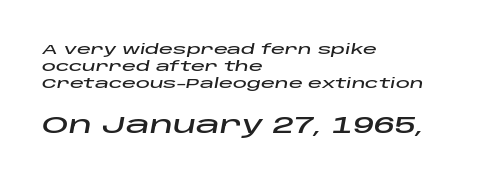
Here the glyphs are tracked normally, forming tight word shapes. This sample is left-justified, so line endings fall wherever the words run out. Is the type slanted? Yes — the strokes lean at a clear angle. Underlining? Definitely not there. The following chunk of copy outweighs the initial chunk in type size.
